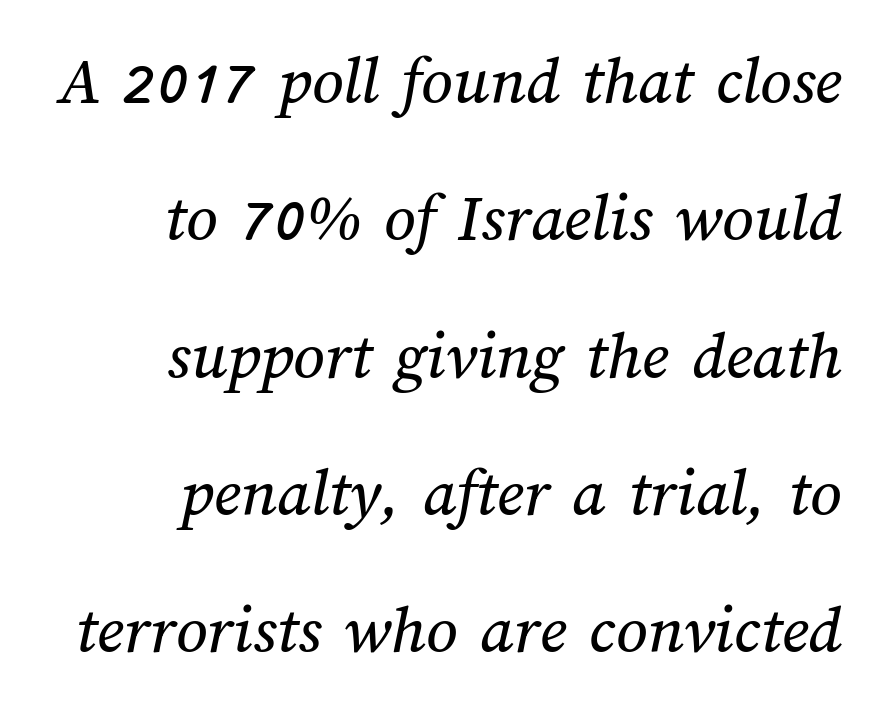
Quick note: underline off. The letterforms sit shoulder to shoulder at normal distance. Spacing verdict: proportional, widths tailored to each character. A student would call this right alignment; a typographer would say flush right, rag left.
